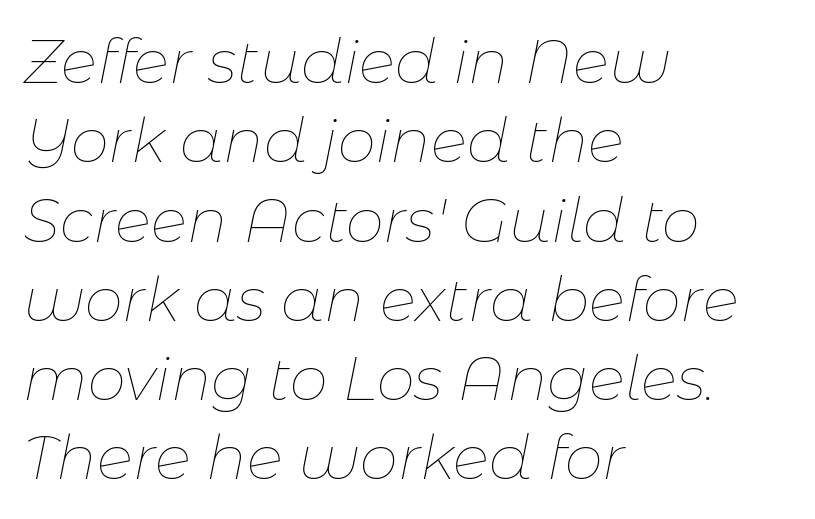
Q: Is the text bold? A: No.
Q: Is the text italic (slanted)? A: Yes, it leans right by about 11 degrees.
Q: Is the text underlined? A: No.
Q: How is the paragraph aligned? A: Left-aligned.
Q: Is the spacing between letters normal or unusually wide? A: Normal.
Q: Is the spacing between lines tight, normal or loose? A: Normal.
Q: Width (condensed, normal, or wide)? A: Normal.
Q: Stroke contrast? A: Low.
Q: x-height? A: Medium.
Q: Monospaced? A: No.
